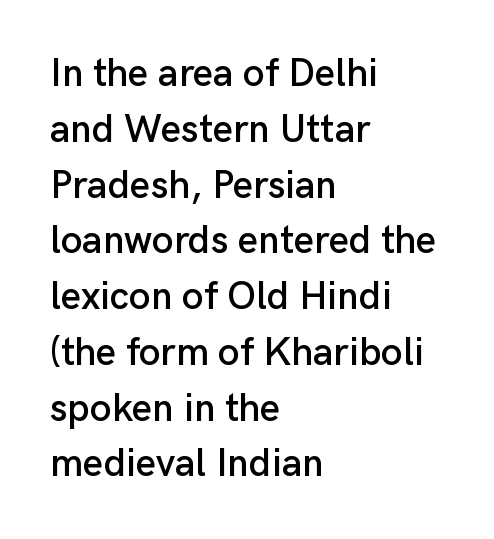
Q: Is the text italic (slanted)? A: No, it is upright.
Q: Is the typeface a serif or a sans-serif typeface? A: Sans-serif.
Q: Is the text underlined? A: No.
Q: How is the paragraph aligned? A: Left-aligned.
Q: Is the spacing between letters normal or unusually wide? A: Normal.
Q: Is the spacing between lines tight, normal or loose? A: Normal.
Q: Width (condensed, normal, or wide)? A: Normal.
Q: Stroke contrast? A: Low.
Q: x-height? A: Medium.
Q: Monospaced? A: No.
